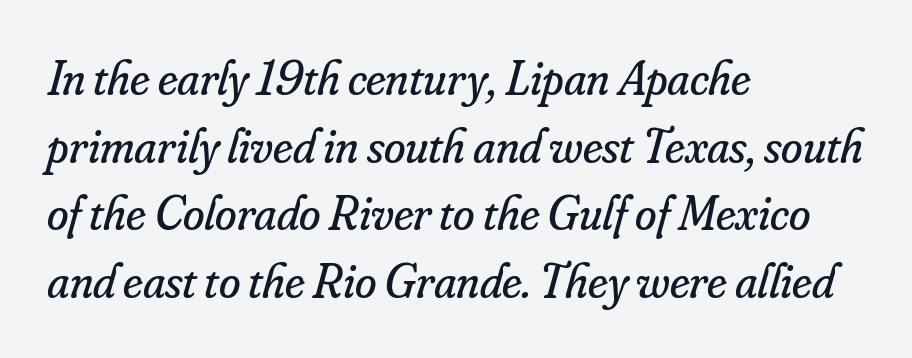
There is no visible air inserted between adjacent glyphs. The strip under each line holds only bare page. Typographically, this falls in the serif category. Is this a fixed-width face? No — the glyphs have proportional, varying widths.
